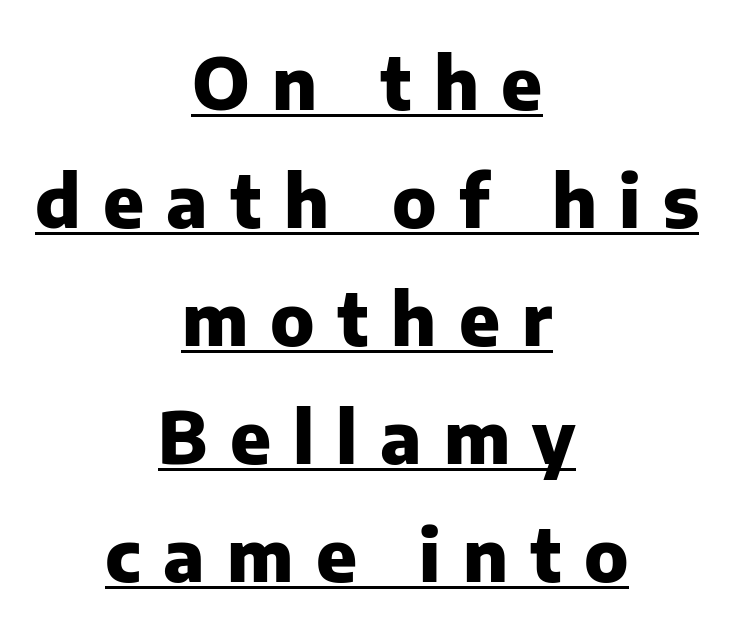
Q: Is the text bold? A: Yes.
Q: Is the text italic (slanted)? A: No, it is upright.
Q: Is the typeface a serif or a sans-serif typeface? A: Sans-serif.
Q: Is the text underlined? A: Yes.
Q: How is the paragraph aligned? A: Centered.
Q: Is the spacing between letters normal or unusually wide? A: Unusually wide.
Q: Is the spacing between lines tight, normal or loose? A: Normal.
Q: Width (condensed, normal, or wide)? A: Normal.
Q: Stroke contrast? A: Low.
Q: x-height? A: Medium.
Q: Monospaced? A: No.
